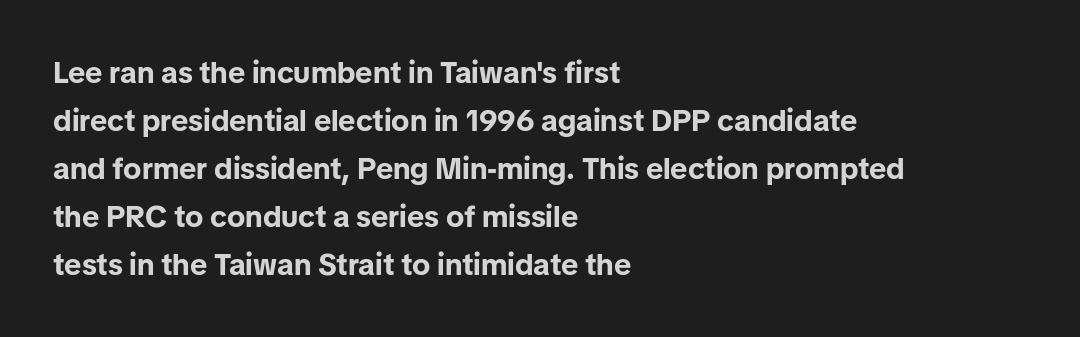
{"serif": "no", "italic": "no", "bold": "yes", "weight": "bold", "width": "normal", "stroke_contrast": "low", "x_height": "medium", "monospaced": "no", "underline": "no", "align": "left", "line_spacing": "normal", "line_spacing_ratio": 1.6, "letter_spacing": "normal", "letter_spacing_em": 0.0, "glyph_px": 30}
